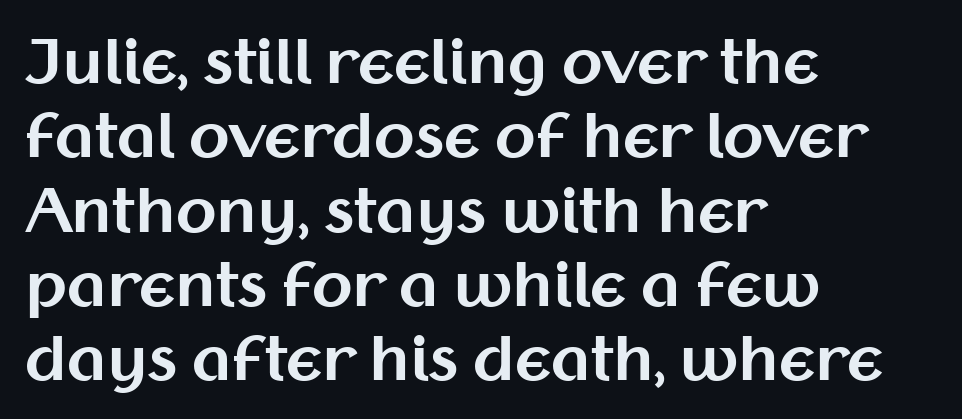
{"serif": "no", "italic": "no", "bold": "yes", "weight": "bold", "width": "normal", "stroke_contrast": "medium", "x_height": "medium", "monospaced": "no", "underline": "no", "align": "left", "line_spacing": "normal", "line_spacing_ratio": 1.26, "letter_spacing": "normal", "letter_spacing_em": 0.0, "glyph_px": 59}
